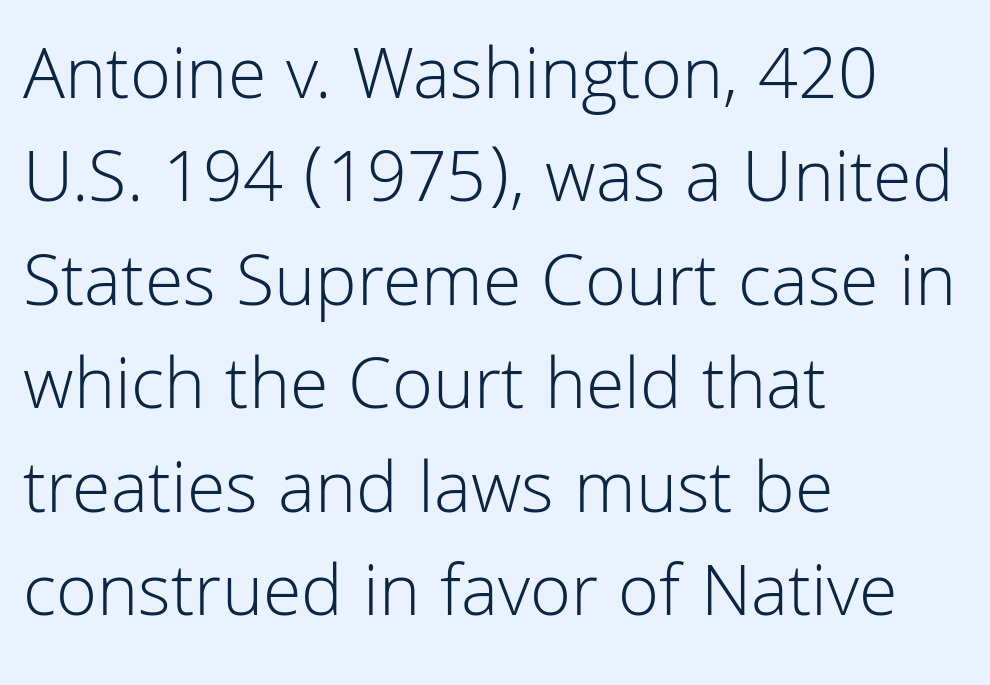
Each line starts at the same left margin while the right side varies. Letters rest on an invisible, unmarked baseline. Unlike italic type, these characters show no tilt at all. Nobody touched the tracking dial on this one. Varying glyph widths throughout — classic text-font behaviour.
